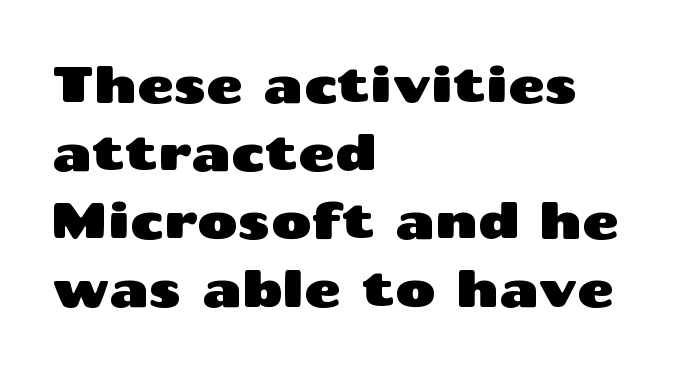
{"serif": "no", "italic": "no", "width": "wide", "stroke_contrast": "medium", "x_height": "medium", "monospaced": "no", "underline": "no", "align": "left", "line_spacing": "normal", "line_spacing_ratio": 1.36, "letter_spacing": "normal", "letter_spacing_em": 0.0, "glyph_px": 50}
